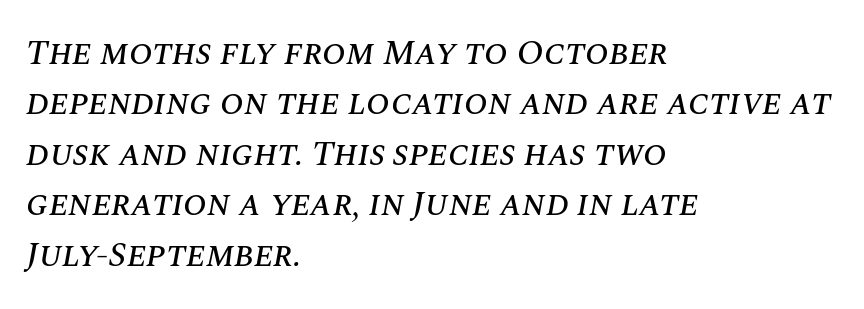
Q: Is the text italic (slanted)? A: Yes, it leans right by about 10 degrees.
Q: Is the text underlined? A: No.
Q: How is the paragraph aligned? A: Left-aligned.
Q: Is the spacing between letters normal or unusually wide? A: Normal.
Q: Is the spacing between lines tight, normal or loose? A: Normal.
Q: Width (condensed, normal, or wide)? A: Normal.
Q: Stroke contrast? A: Medium.
Q: x-height? A: Large.
Q: Monospaced? A: No.
